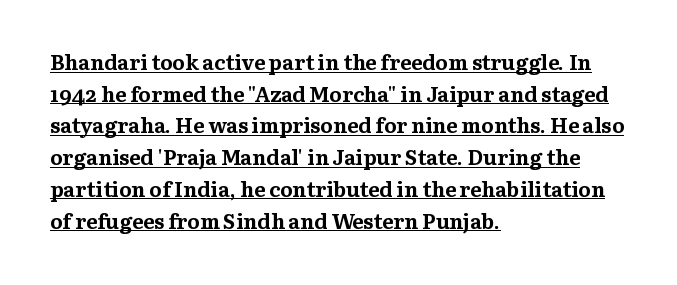
Every letter is thick-stroked: bold, no question. A typesetter would call this zero additional tracking. The lettering is marked with a stroke running underneath it. These lines stack with their left ends in a neat column. It's the straight-up-and-down kind of type.
